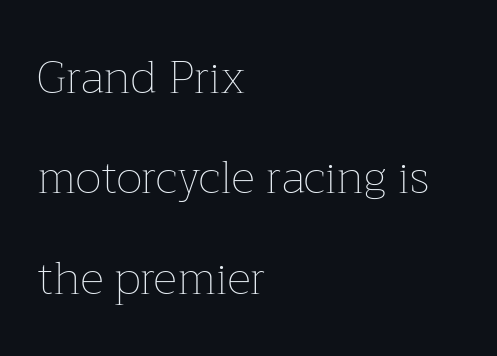
Descender tails drop into unmarked territory. You could fit nearly another row in the gap between these rows. A roman cut, with each character standing at attention. Letters have the restrained weight of plain body copy at most. Proportional: the letters do not fall into vertical columns. Does extra space separate the letters? No, they use regular spacing.
